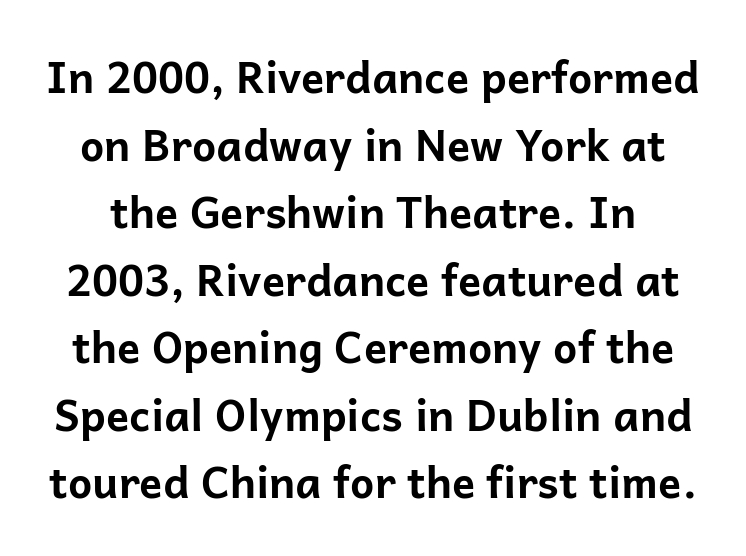
Q: Is the text bold? A: Yes.
Q: Is the text italic (slanted)? A: No, it is upright.
Q: Is the typeface a serif or a sans-serif typeface? A: Sans-serif.
Q: Is the text underlined? A: No.
Q: Is the spacing between letters normal or unusually wide? A: Normal.
Q: Is the spacing between lines tight, normal or loose? A: Normal.
Q: Width (condensed, normal, or wide)? A: Normal.
Q: Stroke contrast? A: Low.
Q: x-height? A: Medium.
Q: Monospaced? A: No.
